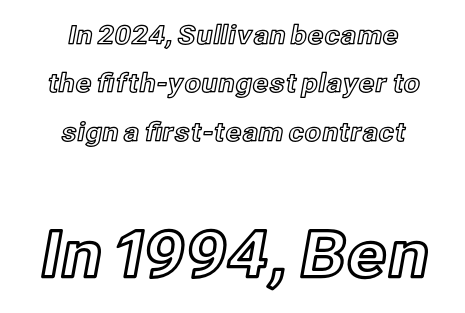
Q: Is the text italic (slanted)? A: Yes.
Q: Is the text underlined? A: No.
Q: How is the paragraph aligned? A: Centered.
Q: Is the spacing between letters normal or unusually wide? A: Normal.
Q: Which block of text is set in a larger size, the first (top) or the second (bottom)? A: The second (bottom) one.
Q: Width (condensed, normal, or wide)? A: Normal.
Q: x-height? A: Medium.
Q: Monospaced? A: No.
